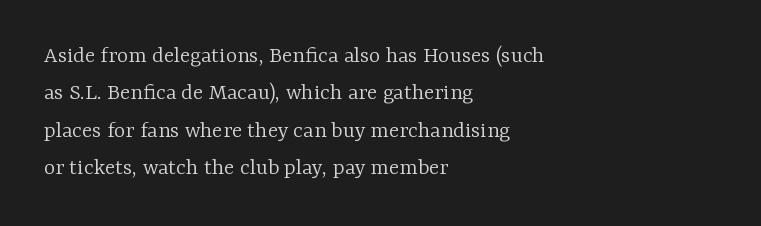
{"italic": "no", "bold": "no", "underline": "no", "align": "left", "line_spacing": "normal", "line_spacing_ratio": 1.56, "letter_spacing": "normal", "letter_spacing_em": 0.0, "glyph_px": 24}
